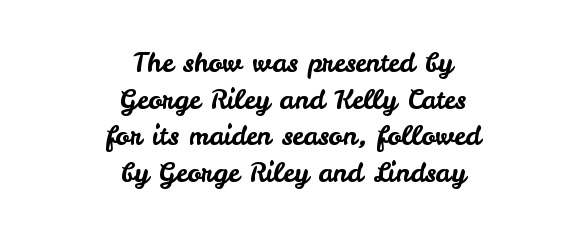
Alignment: centered. Line spacing here is normal. Decoration check: the copy has no underline. Tracking value appears to be zero — textbook default spacing.
